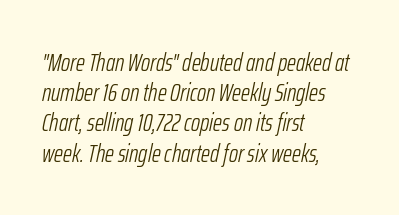
{"italic": "yes", "lean": "right", "slant_degrees": 12, "bold": "no", "underline": "no", "align": "left", "line_spacing_ratio": 1.21, "letter_spacing": "normal", "letter_spacing_em": 0.0, "glyph_px": 25}
